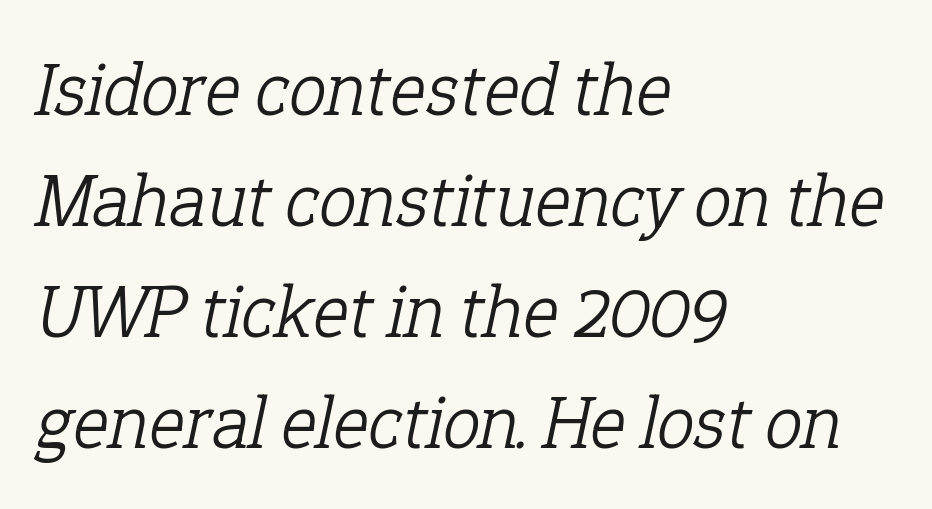
The image shows 76 px light serif type, italic (leaning right); set left-aligned, normal line spacing (1.46x), normal letter spacing, not underlined; low stroke contrast and a medium x-height.
